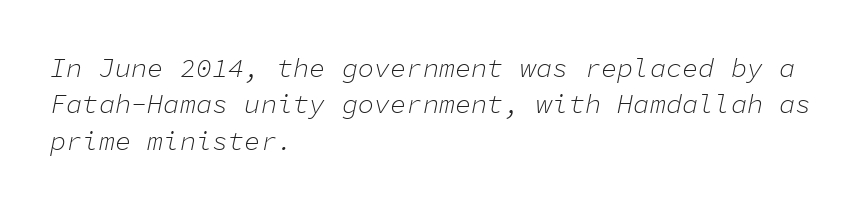
The image shows 27 px text type, italic (leaning right); set left-aligned, normal line spacing (1.35x), normal letter spacing, not underlined.
